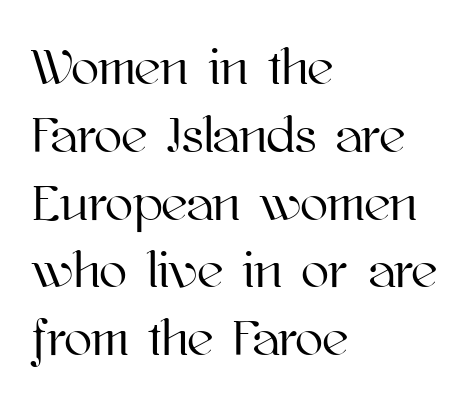
Upright lettering throughout. Here the designer chose a conventional face with non-uniform glyph widths. The space directly below the letters is spotless. The face used here is rendered with its standard letterfit.
